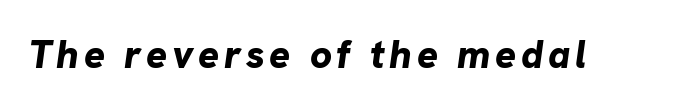
{"italic": "yes", "lean": "right", "slant_degrees": 8, "bold": "yes", "weight": "bold", "width": "normal", "stroke_contrast": "low", "x_height": "medium", "monospaced": "no", "underline": "no", "glyph_px": 39}
